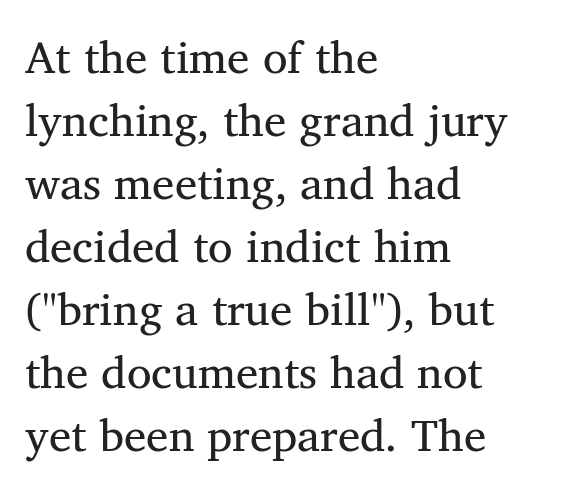
Caption: standard tracking, unaltered. You could not count columns in this text — the font is proportionally spaced. Is the block centered? No — it sits flush against the left margin. Check where the strokes stop: tiny serifs finish them off.
